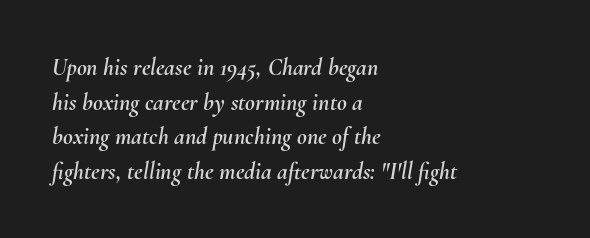
The image shows 24 px text type, italic (leaning right); set left-aligned, normal line spacing (1.44x), normal letter spacing, not underlined.
